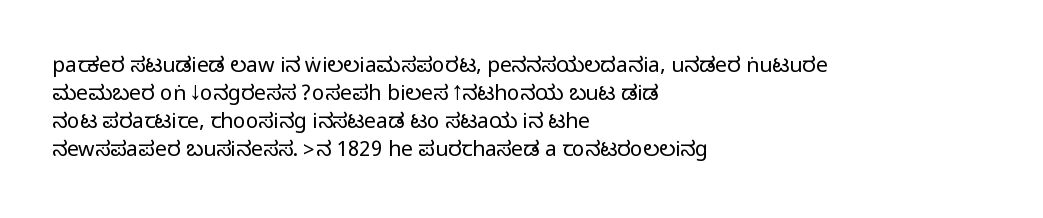
Teacher's note: observe the even left margin — that is flush-left alignment. No italicization has been applied; the sample stays upright. Clear beneath every line of the passage. Honestly, the letter spacing is just normal — you wouldn't notice it. A typesetter would call this leading conventional body-copy spacing.
